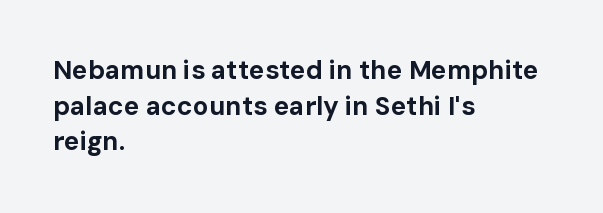
Q: Is the text bold? A: Yes.
Q: Is the text italic (slanted)? A: No, it is upright.
Q: Is the text underlined? A: No.
Q: How is the paragraph aligned? A: Left-aligned.
Q: Is the spacing between letters normal or unusually wide? A: Normal.
Q: Is the spacing between lines tight, normal or loose? A: Normal.
